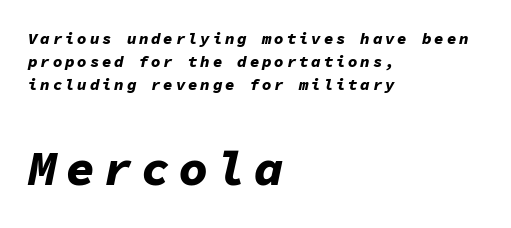
The block sitting lower on the canvas is the one with enlarged characters. The space directly below the letters is spotless. I'd describe the lettering as bold — thick and assertive. Monospaced: the letters line up in strict vertical columns. Each new line begins a customary step beneath the previous one. Visually the block forms a straight wall on the left and a jagged coastline on the right.
